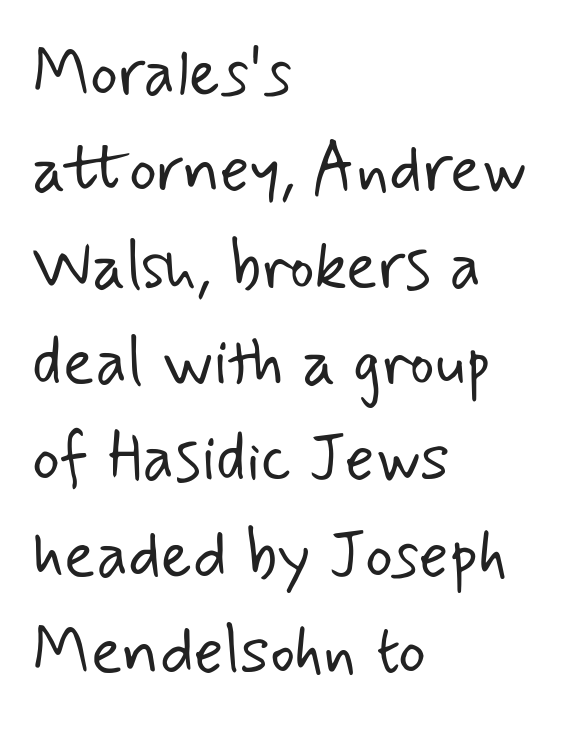
The rows are spaced the way most documents space them. A light-to-regular cut is what we see here. Each letter keeps its own natural width here, so spacing adapts to shape. The lines in this sample share a left origin and differ only in where they stop.
